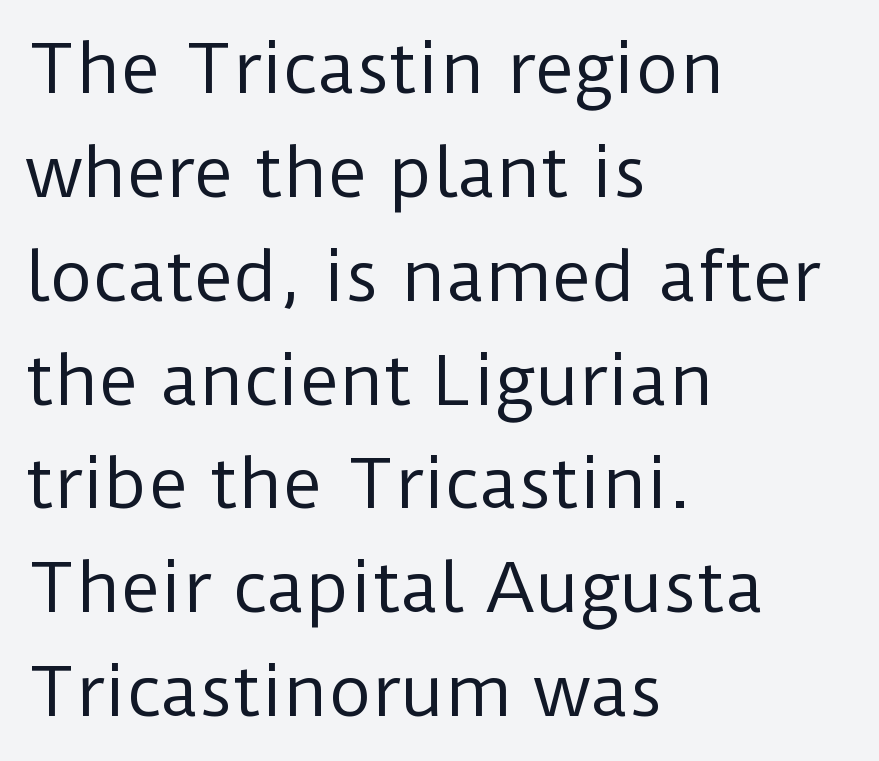
Q: Is the text bold? A: No.
Q: Is the text italic (slanted)? A: No, it is upright.
Q: Is the typeface a serif or a sans-serif typeface? A: Sans-serif.
Q: Is the text underlined? A: No.
Q: How is the paragraph aligned? A: Left-aligned.
Q: Is the spacing between letters normal or unusually wide? A: Normal.
Q: Is the spacing between lines tight, normal or loose? A: Normal.
Q: Width (condensed, normal, or wide)? A: Normal.
Q: Stroke contrast? A: Low.
Q: x-height? A: Medium.
Q: Monospaced? A: No.
